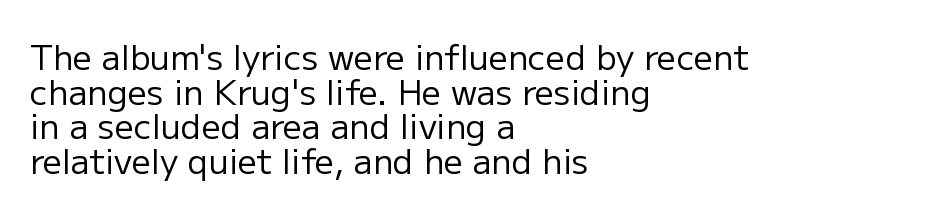
The image shows 34 px regular-weight sans-serif type, upright; set left-aligned, tight line spacing (1.02x), normal letter spacing, not underlined; low stroke contrast and a medium x-height.
